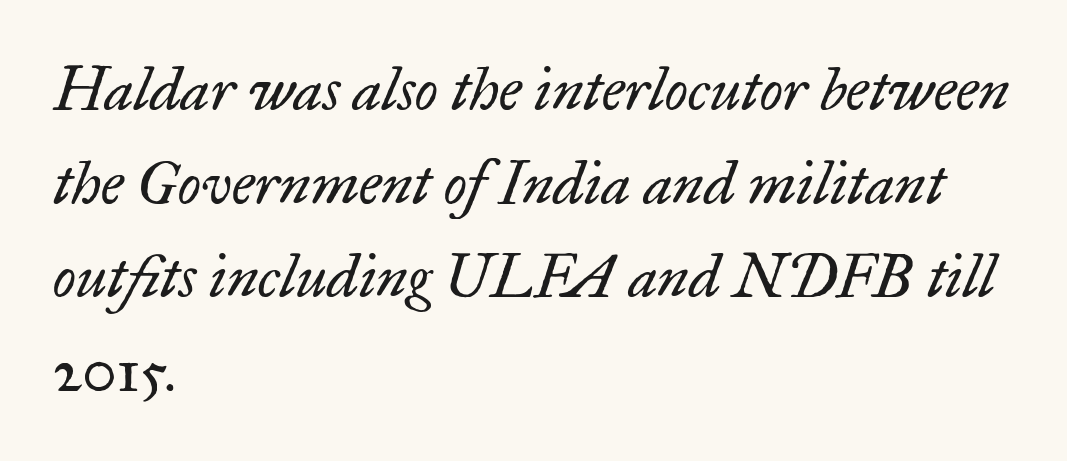
The type family on display is of the serif kind. The characters are drawn with everyday or finer stroke widths. Do the characters align in a grid? No, the font is proportional. Decoration check: the copy has no underline.
